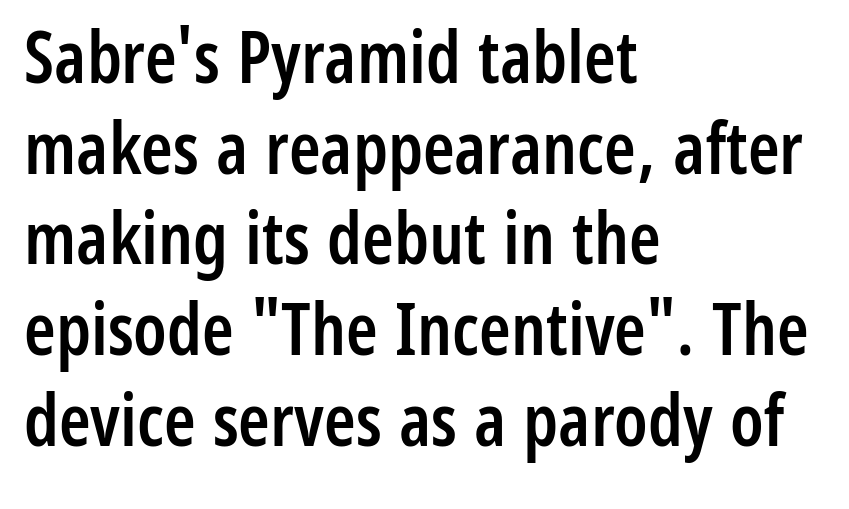
The image shows 72 px semibold, condensed sans-serif type, upright; set left-aligned, normal line spacing (1.26x), normal letter spacing, not underlined; low stroke contrast and a medium x-height.
